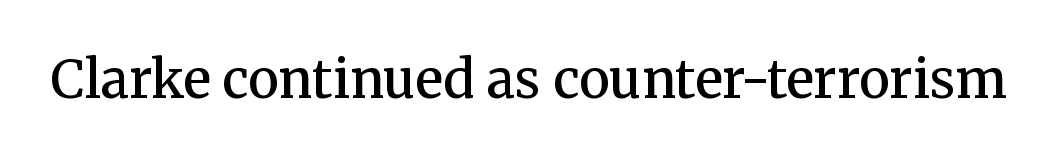
The horizontal fit of the characters is conventional and even. Small tapered or slab feet sit at the stroke ends, so this counts as serif. The space beneath each line is pristine and unruled. Set as a demibold, roughly 600 on the weight scale. The letters stand upright; this is a roman face. Varying glyph widths throughout — classic text-font behaviour.
